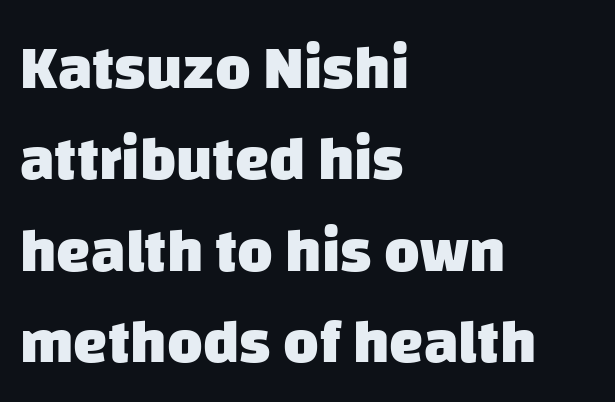
Q: Is the text bold? A: Yes.
Q: Is the typeface a serif or a sans-serif typeface? A: Sans-serif.
Q: Is the text underlined? A: No.
Q: How is the paragraph aligned? A: Left-aligned.
Q: Is the spacing between letters normal or unusually wide? A: Normal.
Q: Is the spacing between lines tight, normal or loose? A: Normal.
Q: Width (condensed, normal, or wide)? A: Normal.
Q: Stroke contrast? A: Low.
Q: x-height? A: Large.
Q: Monospaced? A: No.
